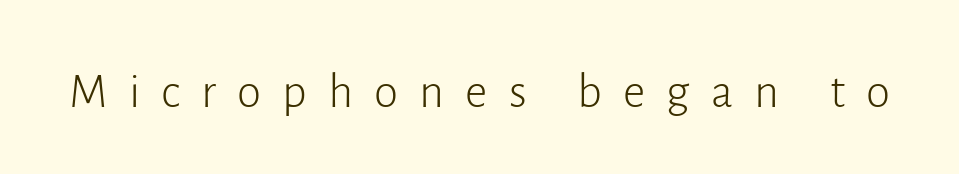
Q: Is the text bold? A: No.
Q: Is the text italic (slanted)? A: No, it is upright.
Q: Is the typeface a serif or a sans-serif typeface? A: Sans-serif.
Q: Is the text underlined? A: No.
Q: Is the spacing between letters normal or unusually wide? A: Unusually wide.
Q: Width (condensed, normal, or wide)? A: Normal.
Q: Stroke contrast? A: Low.
Q: x-height? A: Medium.
Q: Monospaced? A: No.
